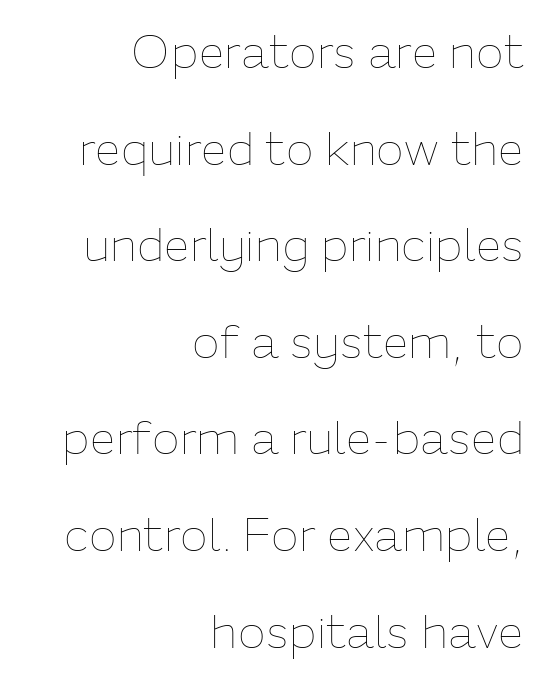
Q: Is the text bold? A: No.
Q: Is the text italic (slanted)? A: No, it is upright.
Q: Is the text underlined? A: No.
Q: How is the paragraph aligned? A: Right-aligned.
Q: Is the spacing between letters normal or unusually wide? A: Normal.
Q: Is the spacing between lines tight, normal or loose? A: Loose.
Q: Width (condensed, normal, or wide)? A: Normal.
Q: Stroke contrast? A: Low.
Q: x-height? A: Medium.
Q: Monospaced? A: No.
